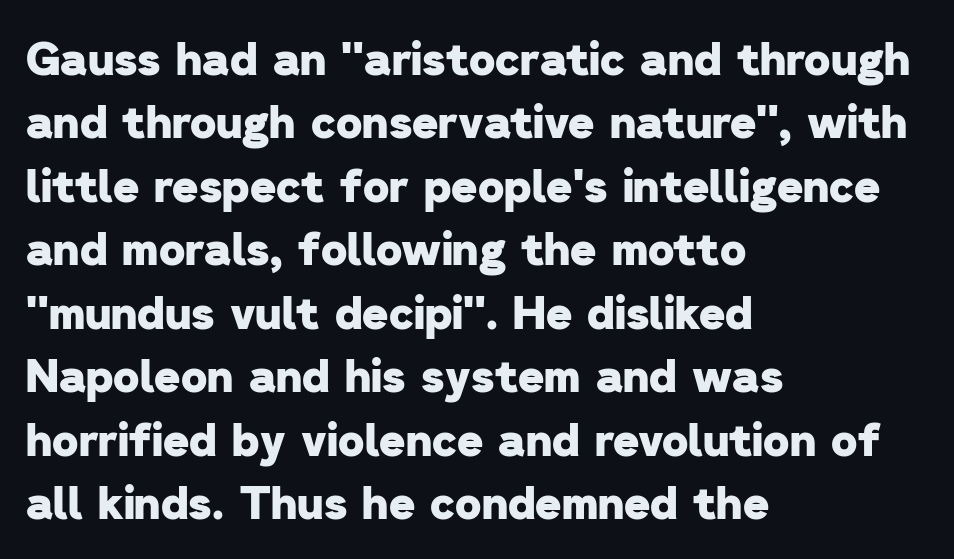
The image shows 45 px heavy sans-serif type; set left-aligned, normal line spacing (1.41x), normal letter spacing, not underlined; low stroke contrast and a medium x-height.
